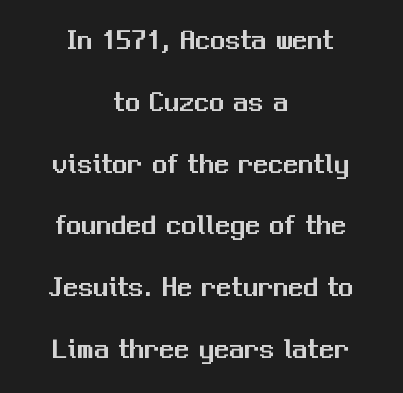
Q: Is the text italic (slanted)? A: No, it is upright.
Q: Is the typeface a serif or a sans-serif typeface? A: Sans-serif.
Q: Is the text underlined? A: No.
Q: How is the paragraph aligned? A: Centered.
Q: Is the spacing between letters normal or unusually wide? A: Normal.
Q: Is the spacing between lines tight, normal or loose? A: Loose.
Q: Width (condensed, normal, or wide)? A: Normal.
Q: Stroke contrast? A: Medium.
Q: x-height? A: Medium.
Q: Monospaced? A: No.
